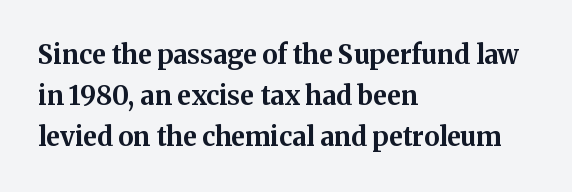
{"italic": "no", "bold": "yes", "underline": "no", "align": "left", "line_spacing": "normal", "line_spacing_ratio": 1.57, "letter_spacing": "normal", "letter_spacing_em": 0.0, "glyph_px": 26}
